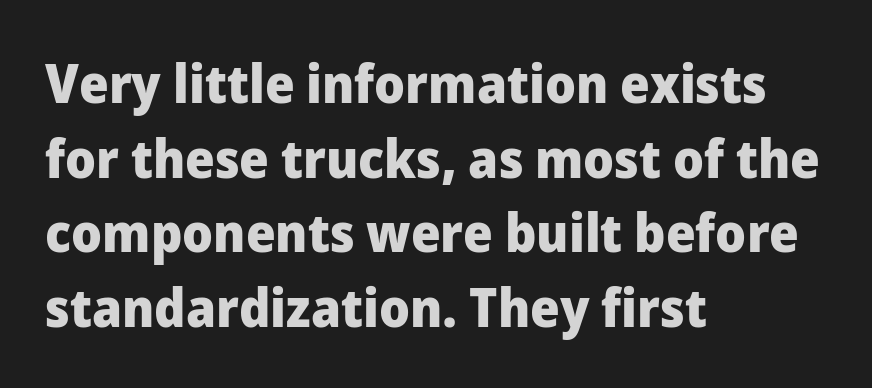
Q: Is the text bold? A: Yes.
Q: Is the text italic (slanted)? A: No, it is upright.
Q: Is the typeface a serif or a sans-serif typeface? A: Sans-serif.
Q: Is the text underlined? A: No.
Q: How is the paragraph aligned? A: Left-aligned.
Q: Is the spacing between letters normal or unusually wide? A: Normal.
Q: Is the spacing between lines tight, normal or loose? A: Normal.
Q: Width (condensed, normal, or wide)? A: Normal.
Q: Stroke contrast? A: Low.
Q: x-height? A: Medium.
Q: Monospaced? A: No.
